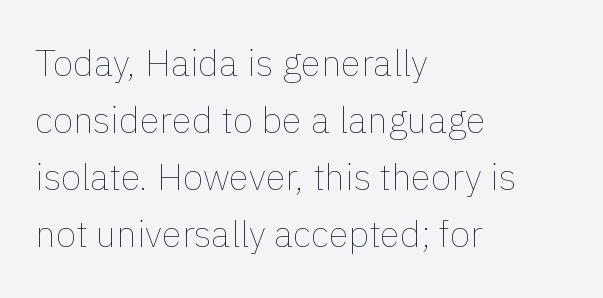
{"italic": "no", "bold": "no", "weight": "thin", "width": "normal", "stroke_contrast": "low", "x_height": "medium", "monospaced": "no", "underline": "no", "align": "left", "line_spacing": "normal", "line_spacing_ratio": 1.54, "letter_spacing": "normal", "letter_spacing_em": 0.0, "glyph_px": 37}
